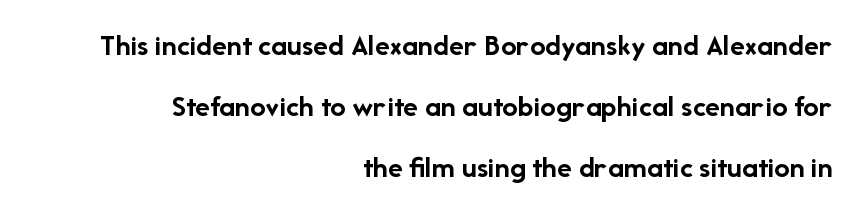
Q: Is the text bold? A: Yes.
Q: Is the text italic (slanted)? A: No, it is upright.
Q: Is the typeface a serif or a sans-serif typeface? A: Sans-serif.
Q: Is the text underlined? A: No.
Q: How is the paragraph aligned? A: Right-aligned.
Q: Is the spacing between letters normal or unusually wide? A: Normal.
Q: Is the spacing between lines tight, normal or loose? A: Loose.
Q: Width (condensed, normal, or wide)? A: Normal.
Q: Stroke contrast? A: Low.
Q: x-height? A: Medium.
Q: Monospaced? A: No.
